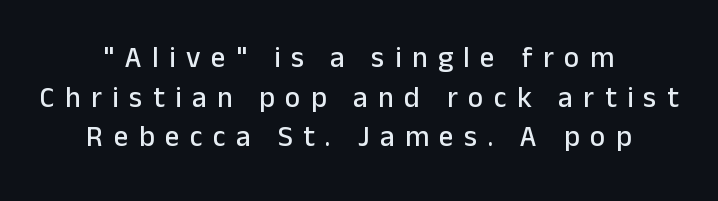
Teacher's note: observe the equal gaps on both sides — that is centered alignment. The letters carry no serifs — their stems end cleanly without finishing strokes. The rendering uses a moderate line-height, typical for paragraphs. Letter spacing: wide. Do the characters align in a grid? No, the font is proportional. The letters stand straight up with perfectly vertical stems.
